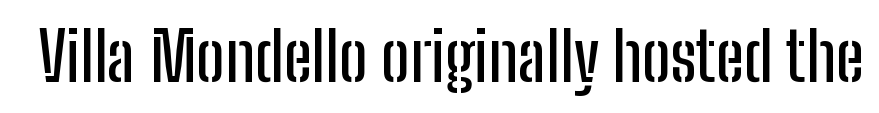
In terms of letterspacing, this is plain default setting. A typesetter would label this face a sans. These lines are rendered in a variable-pitch font. Rule under the text: the space is simply empty.
